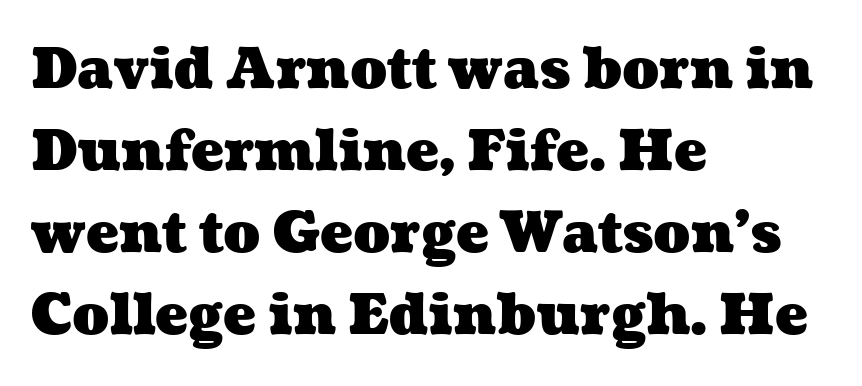
The image shows 55 px heavy, wide type; set left-aligned, normal line spacing (1.49x), normal letter spacing, not underlined; medium stroke contrast and a medium x-height.
